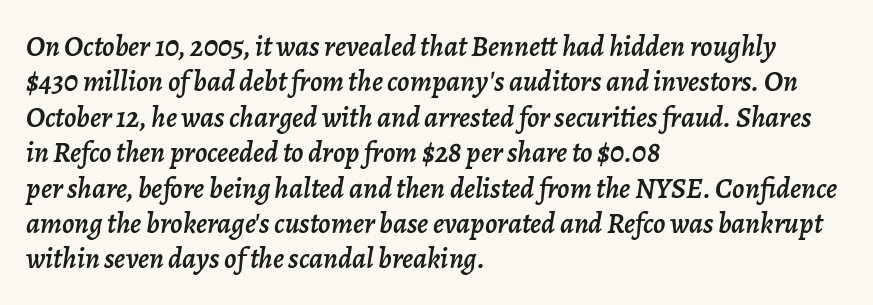
Q: Is the text italic (slanted)? A: Yes, it leans right by about 7 degrees.
Q: Is the text underlined? A: No.
Q: How is the paragraph aligned? A: Left-aligned.
Q: Is the spacing between letters normal or unusually wide? A: Normal.
Q: Width (condensed, normal, or wide)? A: Normal.
Q: Stroke contrast? A: Low.
Q: x-height? A: Medium.
Q: Monospaced? A: No.
